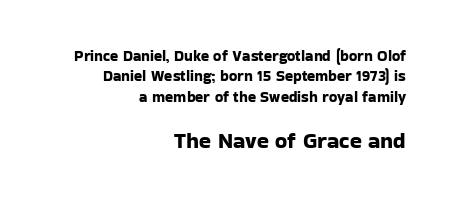
{"italic": "no", "underline": "no", "align": "right", "line_spacing": "normal", "line_spacing_ratio": 1.36, "letter_spacing": "normal", "letter_spacing_em": 0.0, "larger_block": "second", "size_ratio": 1.47, "glyph_px": 22}
